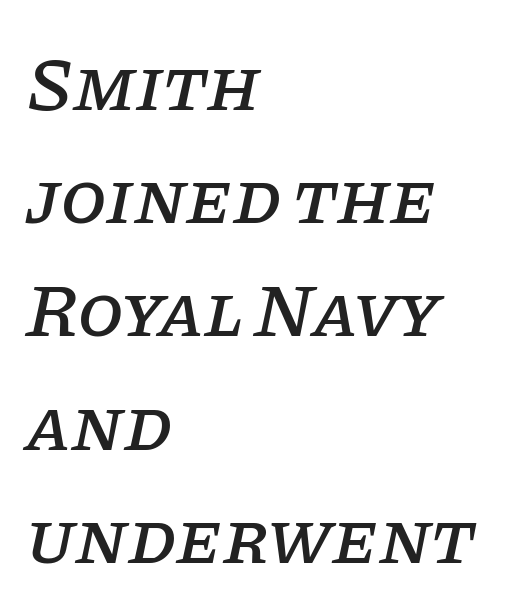
Alignment: flush left. You could not count columns in this text — the font is proportionally spaced. Is there much room between lines? A standard amount, neither cramped nor airy. Each row of text sits above clean, open space.
